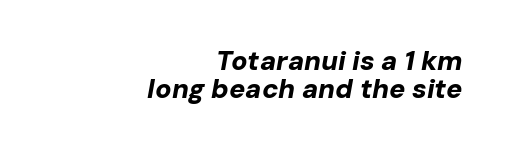
The image shows 27 px bold type, italic (leaning right); set right-aligned, tight line spacing (1.05x), normal letter spacing, not underlined.
